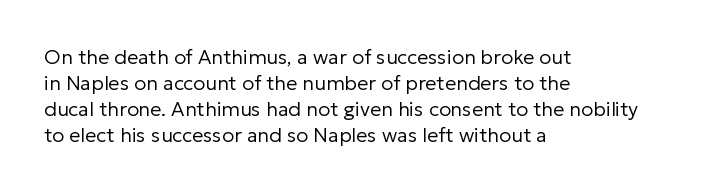
Q: Is the text bold? A: No.
Q: Is the text italic (slanted)? A: No, it is upright.
Q: Is the text underlined? A: No.
Q: How is the paragraph aligned? A: Left-aligned.
Q: Is the spacing between letters normal or unusually wide? A: Normal.
Q: Is the spacing between lines tight, normal or loose? A: Normal.
